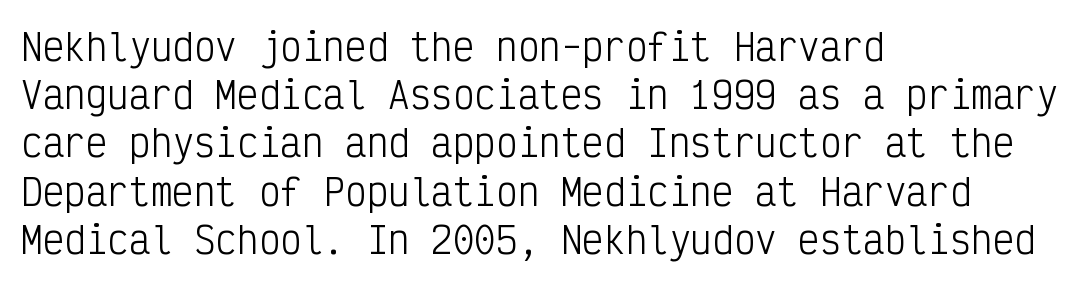
The image shows 36 px light, condensed sans-serif type, upright, monospaced; set left-aligned, normal line spacing (1.34x), normal letter spacing, not underlined; low stroke contrast and a medium x-height.
